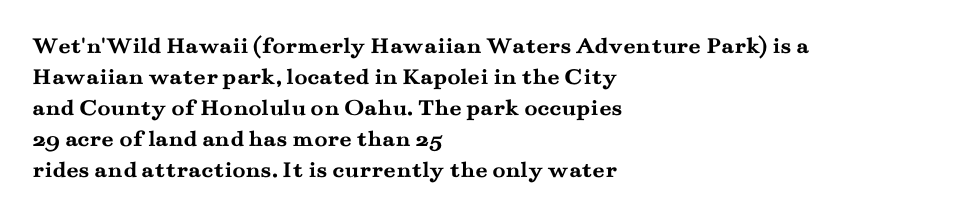
{"italic": "no", "bold": "yes", "underline": "no", "align": "left", "line_spacing": "normal", "line_spacing_ratio": 1.29, "letter_spacing": "normal", "letter_spacing_em": 0.0, "glyph_px": 24}
